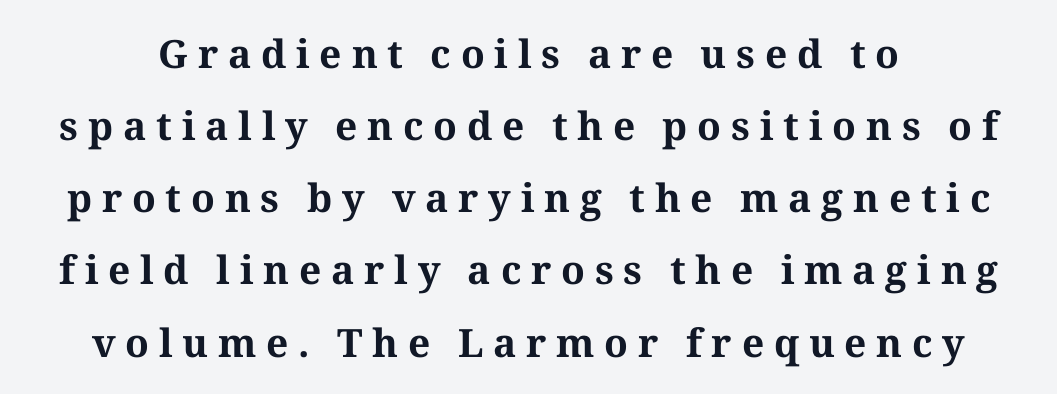
Q: Is the text bold? A: Yes.
Q: Is the text italic (slanted)? A: No, it is upright.
Q: Is the typeface a serif or a sans-serif typeface? A: Serif.
Q: Is the text underlined? A: No.
Q: Is the spacing between letters normal or unusually wide? A: Unusually wide.
Q: Width (condensed, normal, or wide)? A: Normal.
Q: Stroke contrast? A: Medium.
Q: x-height? A: Medium.
Q: Monospaced? A: No.
